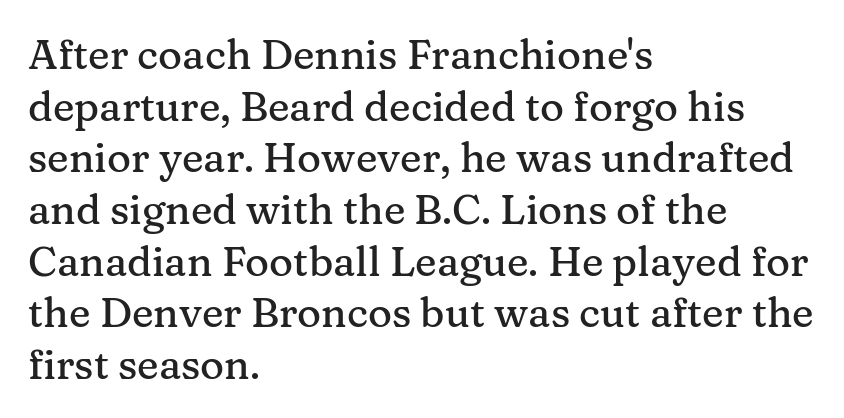
The typesetter chose a ragged-right arrangement here. Tall strokes in this sample are plumb rather than angled. Each new line begins a customary step beneath the previous one. Here the designer chose a conventional face with non-uniform glyph widths. Underline: absent. The passage shown is typeset with a serif family.
